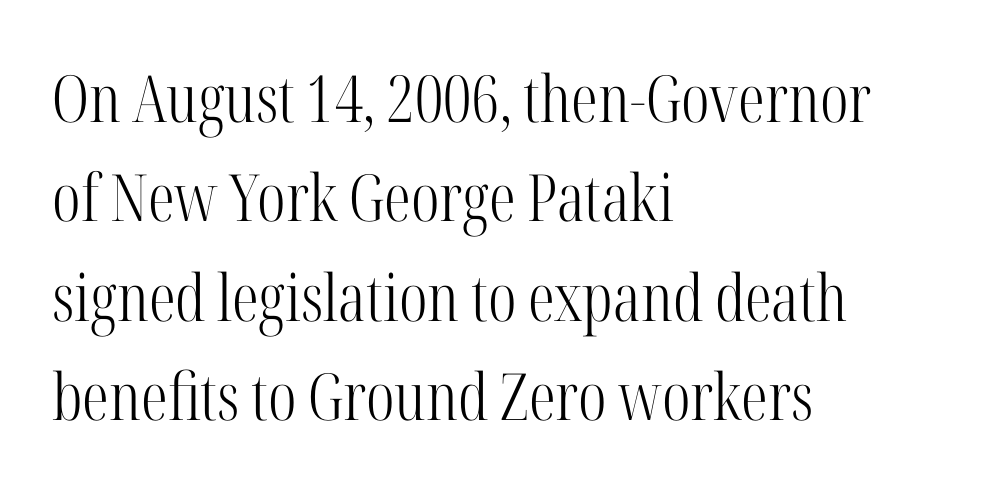
Are there feet on the stems? There are — it's a serif. The rendering uses natural spacing where letterforms have individual widths. Characters remain perfectly vertical along every line. Vertical spacing — default. The rendering anchors every line to the left-hand side.
